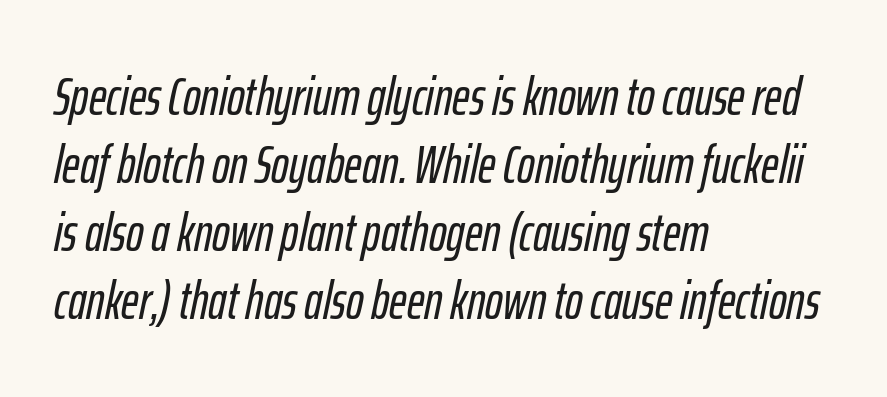
Q: Is the text italic (slanted)? A: Yes, it leans right by about 12 degrees.
Q: Is the text underlined? A: No.
Q: How is the paragraph aligned? A: Left-aligned.
Q: Is the spacing between letters normal or unusually wide? A: Normal.
Q: Is the spacing between lines tight, normal or loose? A: Normal.
Q: Width (condensed, normal, or wide)? A: Condensed.
Q: Stroke contrast? A: Low.
Q: x-height? A: Medium.
Q: Monospaced? A: No.
